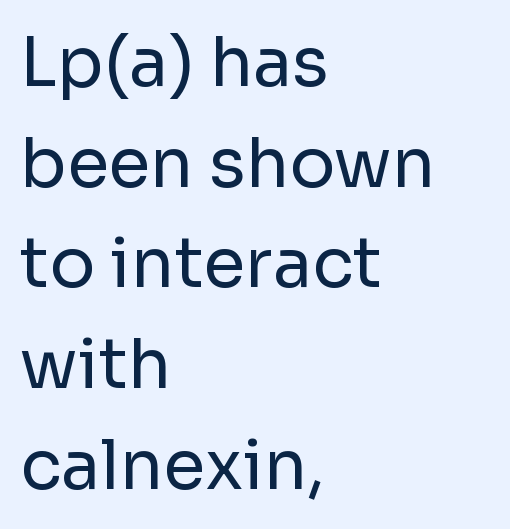
The image shows 68 px regular-weight sans-serif type, upright; set left-aligned, normal line spacing (1.48x), normal letter spacing, not underlined; low stroke contrast and a medium x-height.
